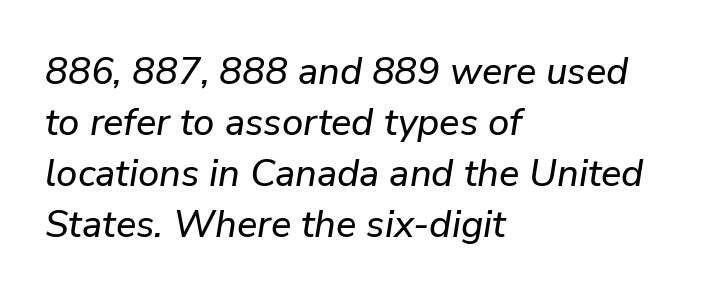
Q: Is the text italic (slanted)? A: Yes, it leans right by about 9 degrees.
Q: Is the text underlined? A: No.
Q: How is the paragraph aligned? A: Left-aligned.
Q: Is the spacing between letters normal or unusually wide? A: Normal.
Q: Is the spacing between lines tight, normal or loose? A: Normal.
Q: Width (condensed, normal, or wide)? A: Normal.
Q: Stroke contrast? A: Low.
Q: x-height? A: Medium.
Q: Monospaced? A: No.
